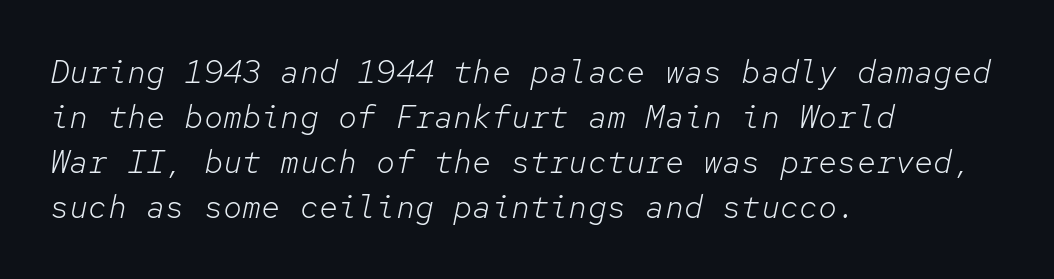
The image shows 32 px light type, italic (leaning right), monospaced; set left-aligned, normal line spacing (1.41x), normal letter spacing, not underlined; low stroke contrast and a medium x-height.
